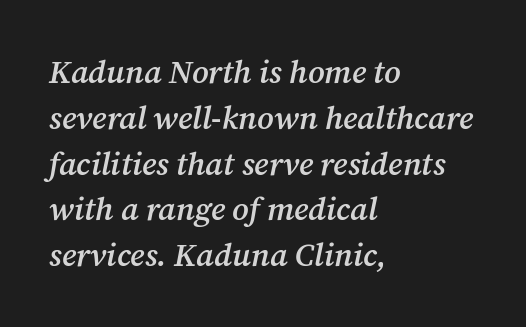
The image shows 32 px semibold serif type, italic (leaning right); set left-aligned, normal line spacing (1.43x), normal letter spacing, not underlined; medium stroke contrast and a medium x-height.
